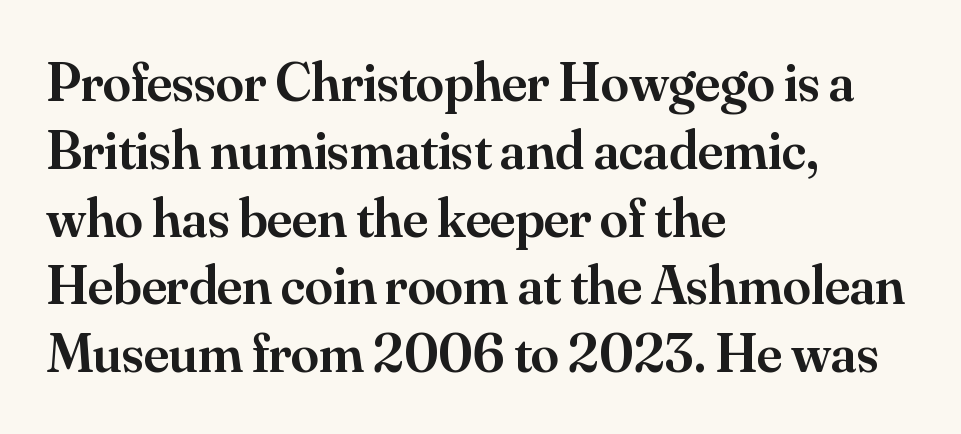
Q: Is the text bold? A: Semi-bold.
Q: Is the text italic (slanted)? A: No, it is upright.
Q: Is the typeface a serif or a sans-serif typeface? A: Serif.
Q: Is the text underlined? A: No.
Q: How is the paragraph aligned? A: Left-aligned.
Q: Is the spacing between letters normal or unusually wide? A: Normal.
Q: Width (condensed, normal, or wide)? A: Normal.
Q: Stroke contrast? A: Medium.
Q: x-height? A: Small.
Q: Monospaced? A: No.
